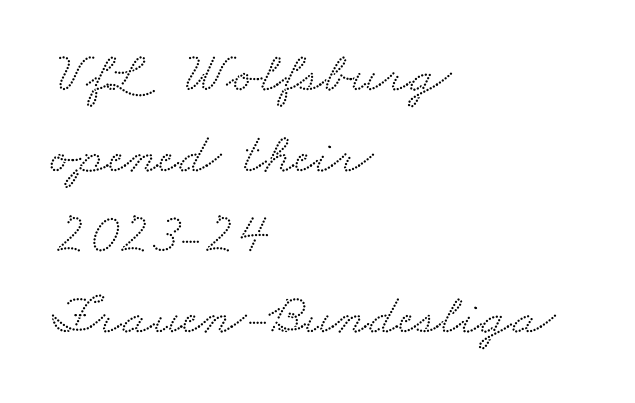
Q: Is the typeface a serif or a sans-serif typeface? A: Serif.
Q: Is the text underlined? A: No.
Q: How is the paragraph aligned? A: Left-aligned.
Q: Is the spacing between letters normal or unusually wide? A: Normal.
Q: Is the spacing between lines tight, normal or loose? A: Normal.
Q: Width (condensed, normal, or wide)? A: Wide.
Q: Stroke contrast? A: Medium.
Q: x-height? A: Small.
Q: Monospaced? A: No.
